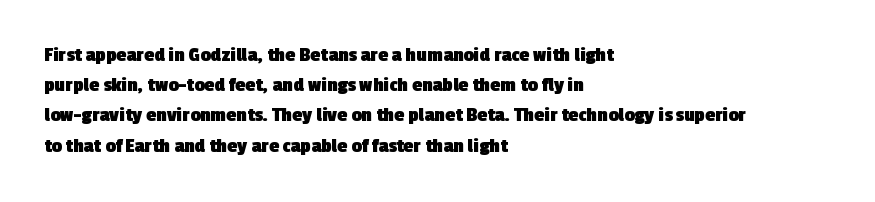
{"bold": "yes", "underline": "no", "align": "left", "line_spacing": "normal", "line_spacing_ratio": 1.51, "letter_spacing": "normal", "letter_spacing_em": 0.0, "glyph_px": 20}
